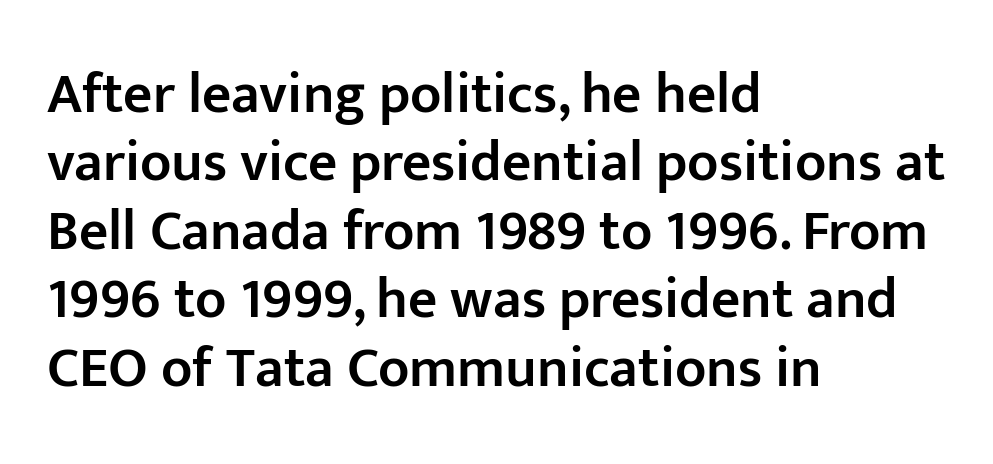
The image shows 57 px semibold sans-serif type, upright; set left-aligned, line spacing 1.2x, normal letter spacing, not underlined; low stroke contrast and a medium x-height.
